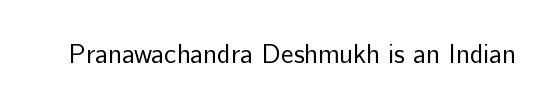
The image shows 26 px text type, upright; set normal letter spacing, not underlined.
